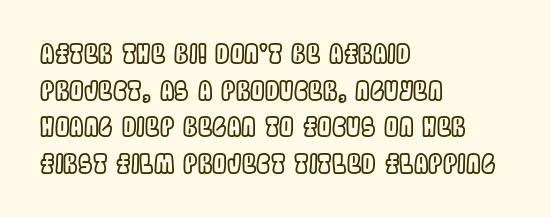
The image shows 26 px text type, upright; set left-aligned, normal line spacing (1.41x), normal letter spacing, not underlined.
